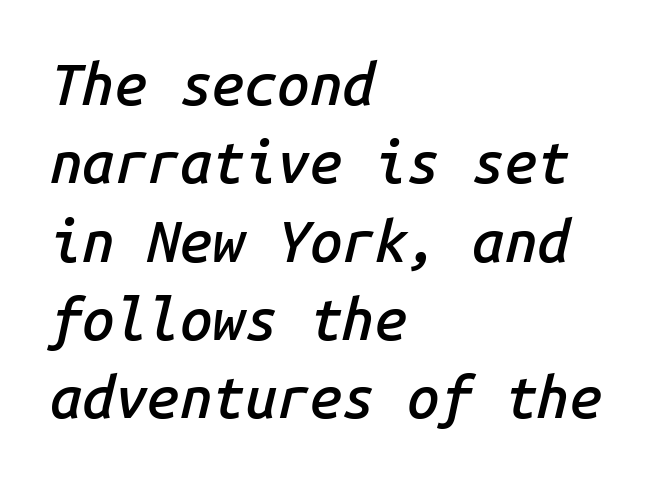
Q: Is the text bold? A: Semi-bold.
Q: Is the text italic (slanted)? A: Yes, it leans right by about 14 degrees.
Q: Is the text underlined? A: No.
Q: How is the paragraph aligned? A: Left-aligned.
Q: Is the spacing between letters normal or unusually wide? A: Normal.
Q: Is the spacing between lines tight, normal or loose? A: Normal.
Q: Width (condensed, normal, or wide)? A: Normal.
Q: Stroke contrast? A: Low.
Q: x-height? A: Medium.
Q: Monospaced? A: Yes.
